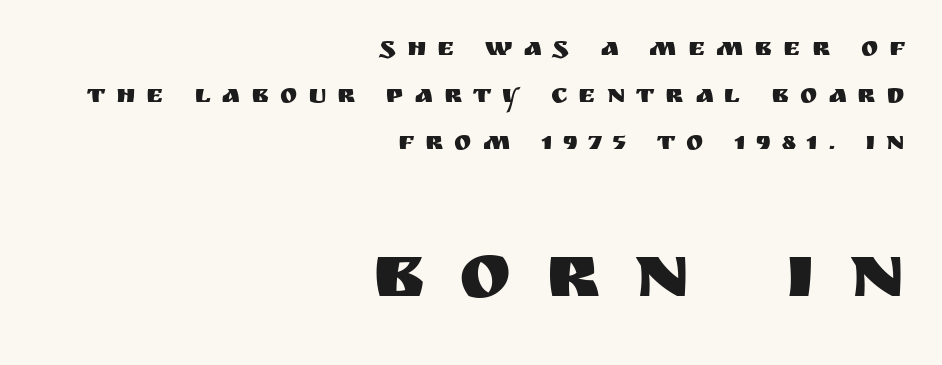
Q: Is the text italic (slanted)? A: No, it is upright.
Q: Is the typeface a serif or a sans-serif typeface? A: Sans-serif.
Q: Is the text underlined? A: No.
Q: How is the paragraph aligned? A: Right-aligned.
Q: Is the spacing between letters normal or unusually wide? A: Unusually wide.
Q: Which block of text is set in a larger size, the first (top) or the second (bottom)? A: The second (bottom) one.
Q: Width (condensed, normal, or wide)? A: Normal.
Q: Stroke contrast? A: Medium.
Q: x-height? A: Large.
Q: Monospaced? A: No.
